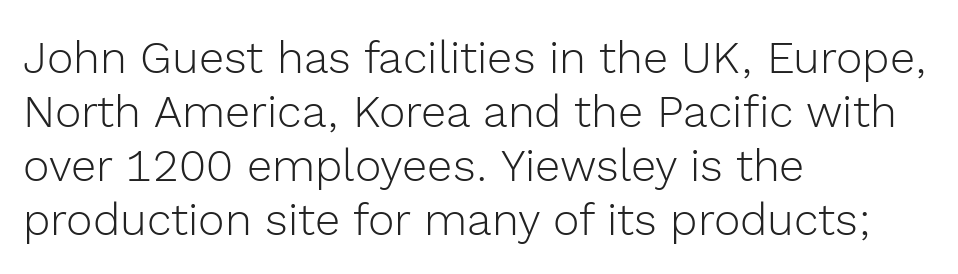
Q: Is the text bold? A: No.
Q: Is the text italic (slanted)? A: No, it is upright.
Q: Is the typeface a serif or a sans-serif typeface? A: Sans-serif.
Q: Is the text underlined? A: No.
Q: How is the paragraph aligned? A: Left-aligned.
Q: Is the spacing between letters normal or unusually wide? A: Normal.
Q: Width (condensed, normal, or wide)? A: Normal.
Q: x-height? A: Medium.
Q: Monospaced? A: No.
